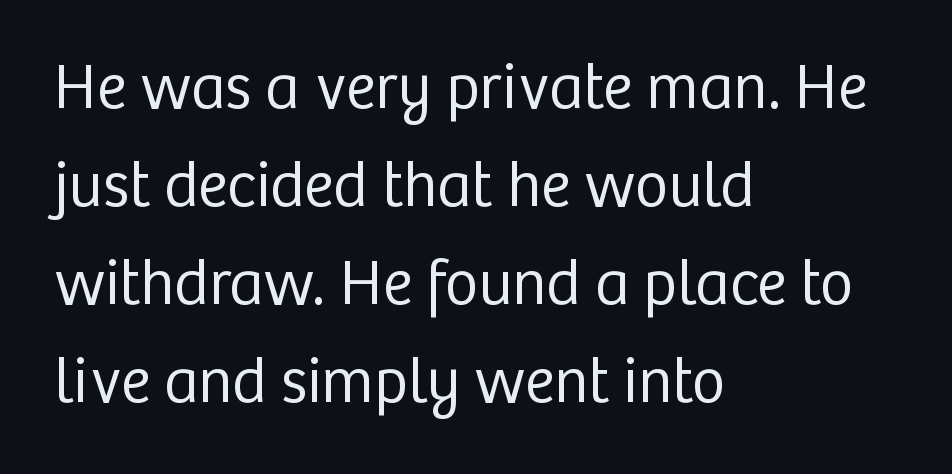
Q: Is the text bold? A: No.
Q: Is the text italic (slanted)? A: No, it is upright.
Q: Is the typeface a serif or a sans-serif typeface? A: Sans-serif.
Q: Is the text underlined? A: No.
Q: How is the paragraph aligned? A: Left-aligned.
Q: Is the spacing between letters normal or unusually wide? A: Normal.
Q: Is the spacing between lines tight, normal or loose? A: Normal.
Q: Width (condensed, normal, or wide)? A: Normal.
Q: Stroke contrast? A: Low.
Q: x-height? A: Medium.
Q: Monospaced? A: No.
